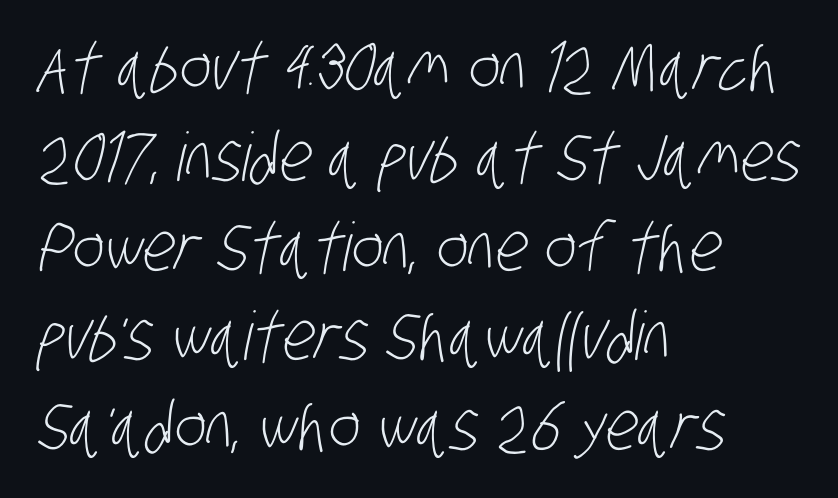
Has an underline been added? It has not. Counters stay open thanks to moderate or lighter strokes. Varying glyph widths throughout — classic text-font behaviour. These lines are composed in type without serifs. If you measured baseline to baseline, you'd find a middling distance. Does extra space separate the letters? No, they use regular spacing.
